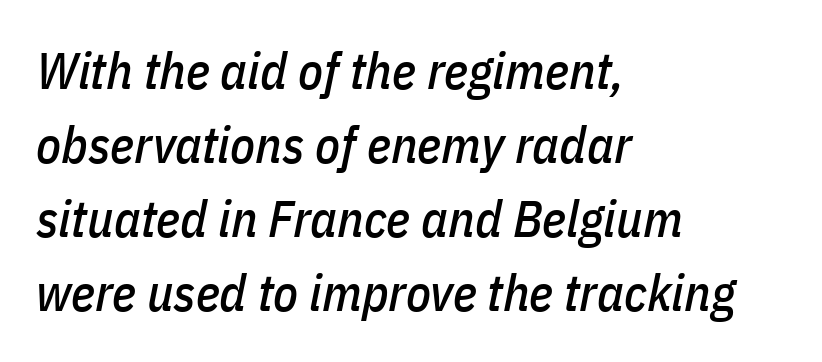
{"italic": "yes", "lean": "right", "slant_degrees": 11, "width": "condensed", "stroke_contrast": "low", "x_height": "medium", "monospaced": "no", "underline": "no", "align": "left", "line_spacing": "normal", "line_spacing_ratio": 1.45, "letter_spacing": "normal", "letter_spacing_em": 0.0, "glyph_px": 51}
